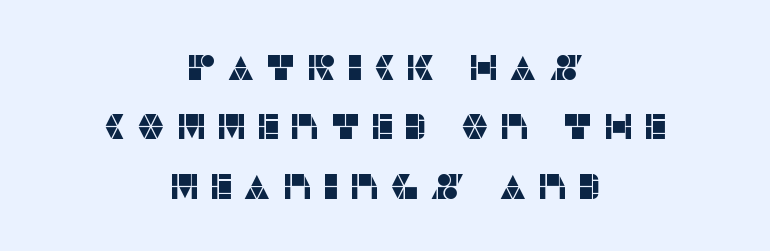
Q: Is the text italic (slanted)? A: No, it is upright.
Q: Is the typeface a serif or a sans-serif typeface? A: Sans-serif.
Q: Is the text underlined? A: No.
Q: How is the paragraph aligned? A: Centered.
Q: Is the spacing between letters normal or unusually wide? A: Unusually wide.
Q: Is the spacing between lines tight, normal or loose? A: Normal.
Q: Width (condensed, normal, or wide)? A: Normal.
Q: Stroke contrast? A: Low.
Q: x-height? A: Large.
Q: Monospaced? A: No.
